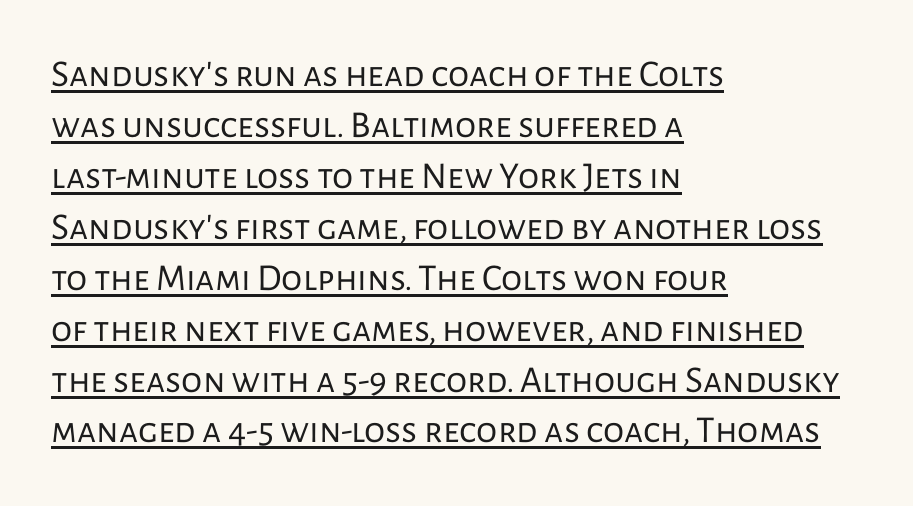
Q: Is the text bold? A: No.
Q: Is the text italic (slanted)? A: No, it is upright.
Q: Is the typeface a serif or a sans-serif typeface? A: Sans-serif.
Q: Is the text underlined? A: Yes.
Q: How is the paragraph aligned? A: Left-aligned.
Q: Is the spacing between letters normal or unusually wide? A: Normal.
Q: Is the spacing between lines tight, normal or loose? A: Normal.
Q: Width (condensed, normal, or wide)? A: Normal.
Q: Stroke contrast? A: Low.
Q: x-height? A: Medium.
Q: Monospaced? A: No.
